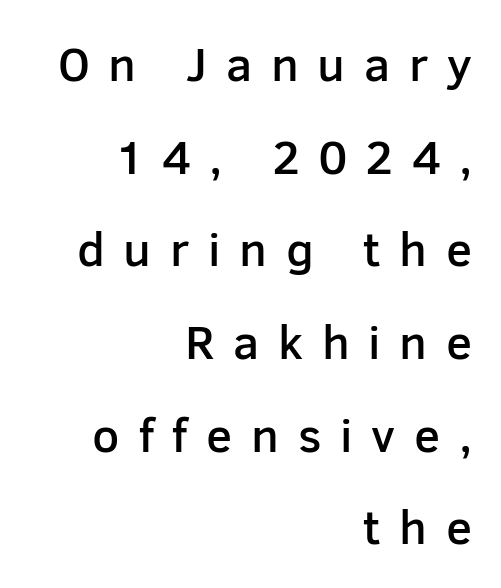
Q: Is the text bold? A: Semi-bold.
Q: Is the text italic (slanted)? A: No, it is upright.
Q: Is the typeface a serif or a sans-serif typeface? A: Sans-serif.
Q: Is the text underlined? A: No.
Q: How is the paragraph aligned? A: Right-aligned.
Q: Is the spacing between letters normal or unusually wide? A: Unusually wide.
Q: Is the spacing between lines tight, normal or loose? A: Loose.
Q: Width (condensed, normal, or wide)? A: Normal.
Q: Stroke contrast? A: Low.
Q: x-height? A: Medium.
Q: Monospaced? A: No.
